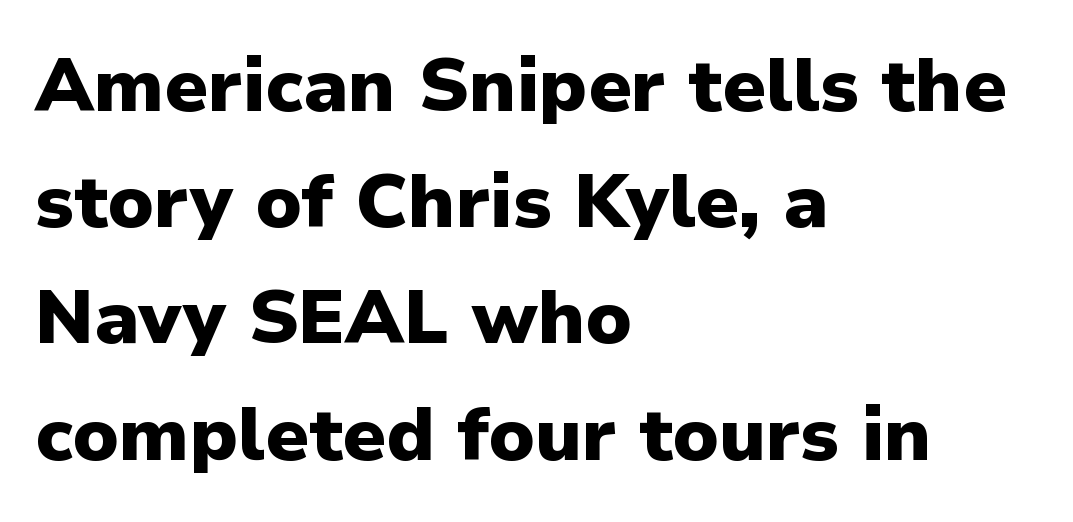
The image shows 75 px heavy sans-serif type, upright; set left-aligned, normal line spacing (1.55x), normal letter spacing, not underlined; low stroke contrast and a medium x-height.
